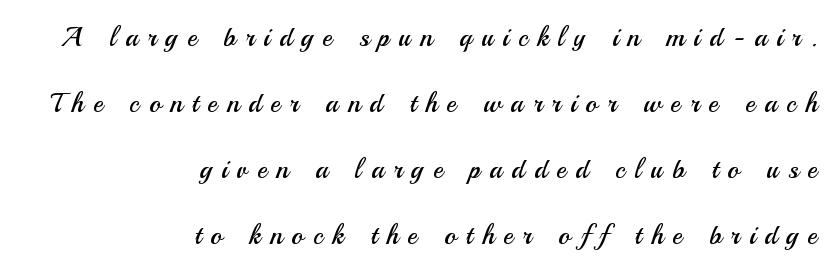
{"bold": "no", "underline": "no", "align": "right", "line_spacing": "loose", "line_spacing_ratio": 2.45, "letter_spacing": "wide", "letter_spacing_em": 0.35, "glyph_px": 27}
